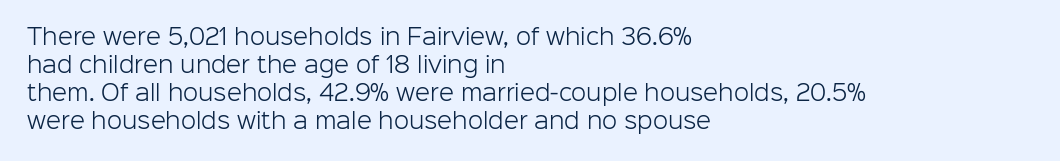
The image shows 22 px text type, upright; set left-aligned, normal line spacing (1.27x), normal letter spacing, not underlined.
